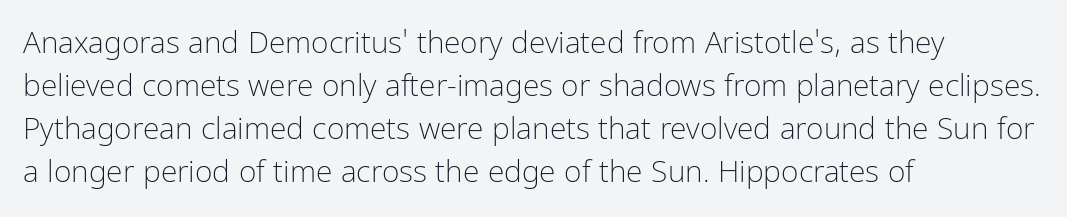
Q: Is the text bold? A: No.
Q: Is the text italic (slanted)? A: No, it is upright.
Q: Is the typeface a serif or a sans-serif typeface? A: Sans-serif.
Q: Is the text underlined? A: No.
Q: How is the paragraph aligned? A: Left-aligned.
Q: Is the spacing between letters normal or unusually wide? A: Normal.
Q: Is the spacing between lines tight, normal or loose? A: Normal.
Q: Width (condensed, normal, or wide)? A: Condensed.
Q: Stroke contrast? A: Low.
Q: x-height? A: Medium.
Q: Monospaced? A: No.
